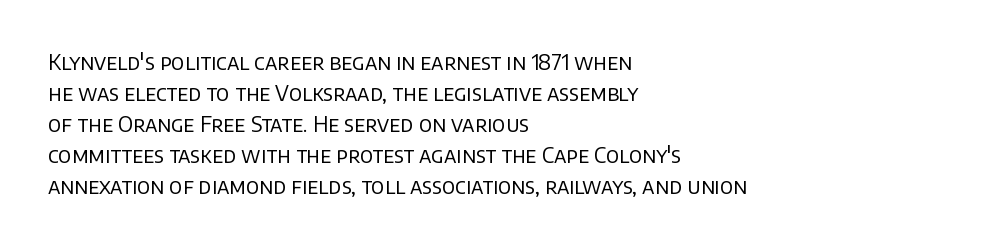
No chunkiness to these letters — they're not bold. The area under the type is left untouched. This rendering uses left alignment, leaving the right contour irregular. The font's upright variant was chosen for this text. Compared with typical body copy, the letter spacing here is the same.
